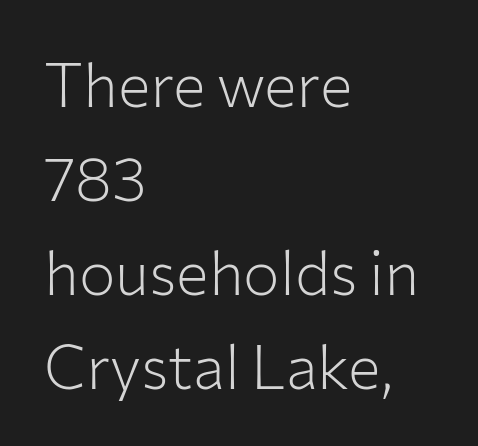
Every character sits straight up, as roman type does. Letters rest on an invisible, unmarked baseline. A normal amount of white space separates one row of letters from the next. The font sits on the lighter half of the weight spectrum, regular included. Spacing between characters is what you'd get straight out of the box. A typesetter would label this face a sans.
